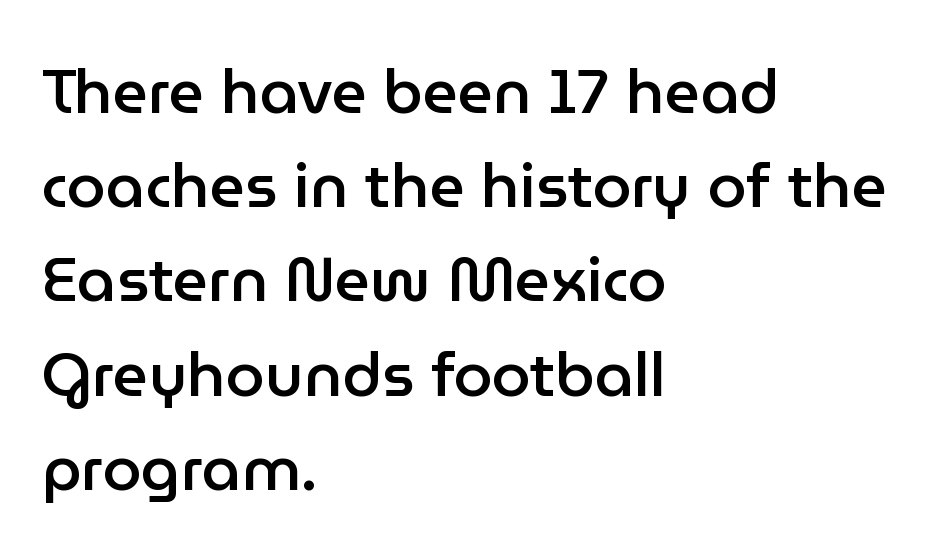
Line starts are locked; line ends wander. You could not count columns in this text — the font is proportionally spaced. Anything drawn beneath the words? Only blank space. Honestly, the letter spacing is just normal — you wouldn't notice it. The lines sit at an ordinary, default distance from one another.
